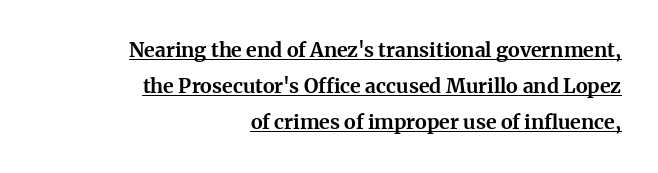
The image shows 20 px bold type, upright; set right-aligned, line spacing 1.81x, normal letter spacing, underlined.
